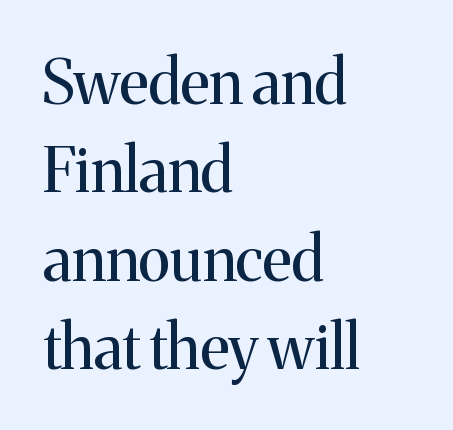
Unmarked baselines from the first word to the last. I'd call this a serif setting — the letters wear small feet. Does extra space separate the letters? No, they use regular spacing. Leftover space on each line is placed entirely after the last word. Successive baselines arrive at the customary interval. The letters advance in unequal steps, a hallmark of proportional type.
